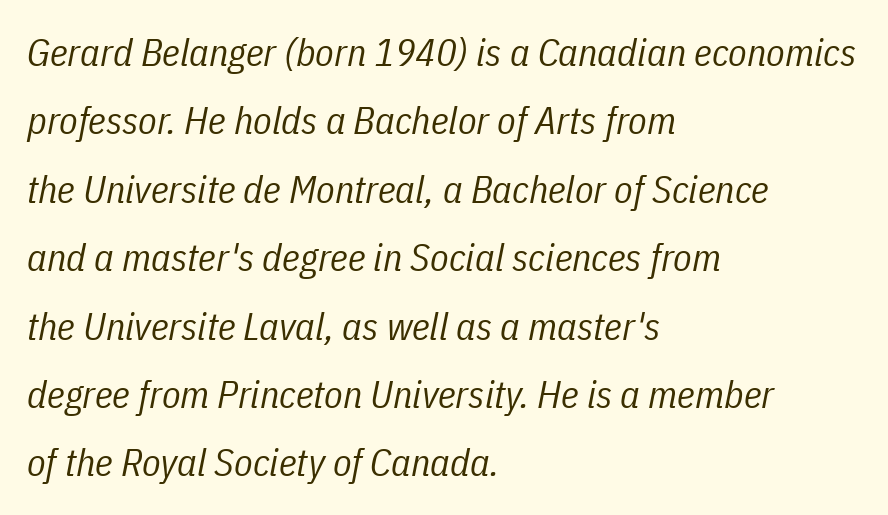
Q: Is the text bold? A: No.
Q: Is the text italic (slanted)? A: Yes, it leans right by about 11 degrees.
Q: Is the text underlined? A: No.
Q: How is the paragraph aligned? A: Left-aligned.
Q: Is the spacing between letters normal or unusually wide? A: Normal.
Q: Width (condensed, normal, or wide)? A: Condensed.
Q: Stroke contrast? A: Low.
Q: x-height? A: Medium.
Q: Monospaced? A: No.
